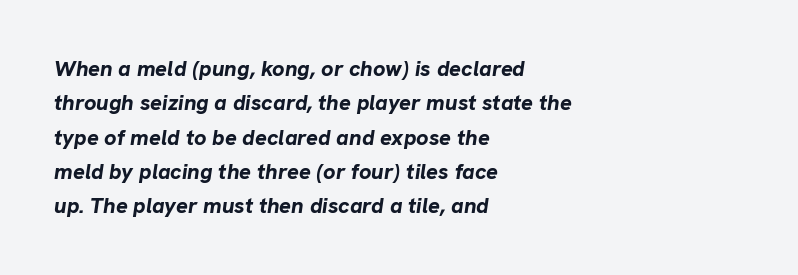
Q: Is the text bold? A: Yes.
Q: Is the text italic (slanted)? A: Yes, it leans right by about 8 degrees.
Q: Is the text underlined? A: No.
Q: How is the paragraph aligned? A: Left-aligned.
Q: Is the spacing between letters normal or unusually wide? A: Normal.
Q: Is the spacing between lines tight, normal or loose? A: Normal.
